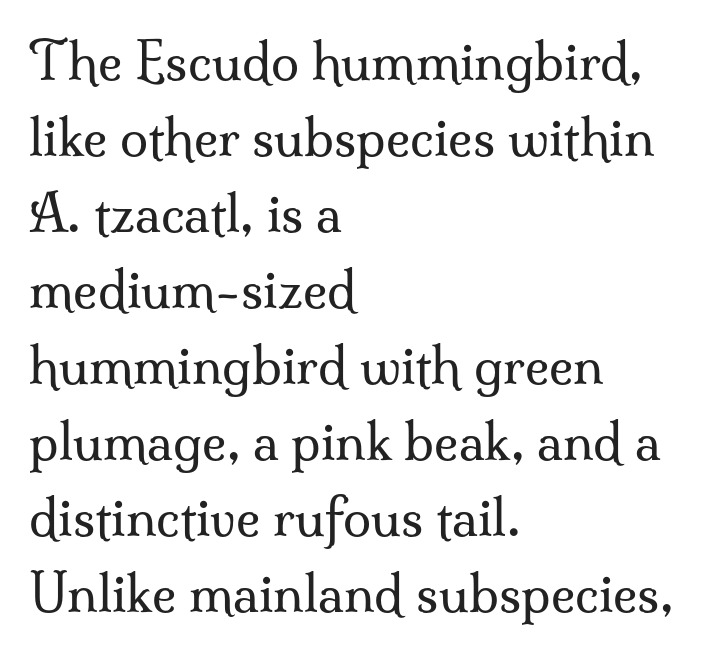
{"serif": "yes", "italic": "no", "bold": "no", "weight": "regular", "width": "normal", "stroke_contrast": "medium", "x_height": "small", "monospaced": "no", "underline": "no", "align": "left", "line_spacing": "normal", "line_spacing_ratio": 1.49, "letter_spacing": "normal", "letter_spacing_em": 0.0, "glyph_px": 51}
